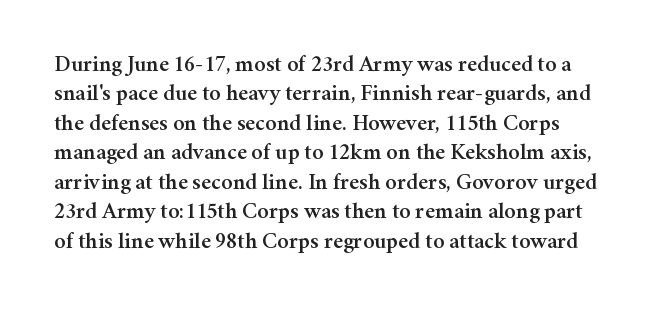
The image shows 23 px text type, upright; set normal line spacing (1.28x), normal letter spacing, not underlined.
